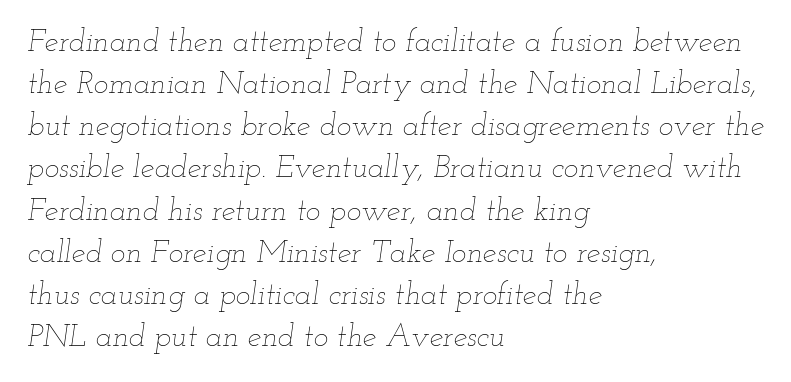
The font's italic variant was chosen for this text. The space beneath each line is pristine and unruled. Heaviness? Minimal to ordinary, like unemphasized prose. The passage shown has conventional tracking throughout. Compared with typical paragraphs, the rows here are spaced about the same.
